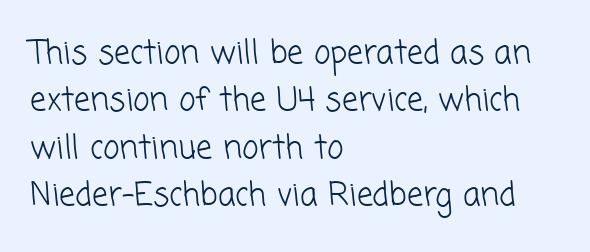
Q: Is the text bold? A: No.
Q: Is the typeface a serif or a sans-serif typeface? A: Sans-serif.
Q: Is the text underlined? A: No.
Q: How is the paragraph aligned? A: Left-aligned.
Q: Is the spacing between letters normal or unusually wide? A: Normal.
Q: Is the spacing between lines tight, normal or loose? A: Normal.
Q: Width (condensed, normal, or wide)? A: Normal.
Q: Stroke contrast? A: Low.
Q: x-height? A: Medium.
Q: Monospaced? A: No.
